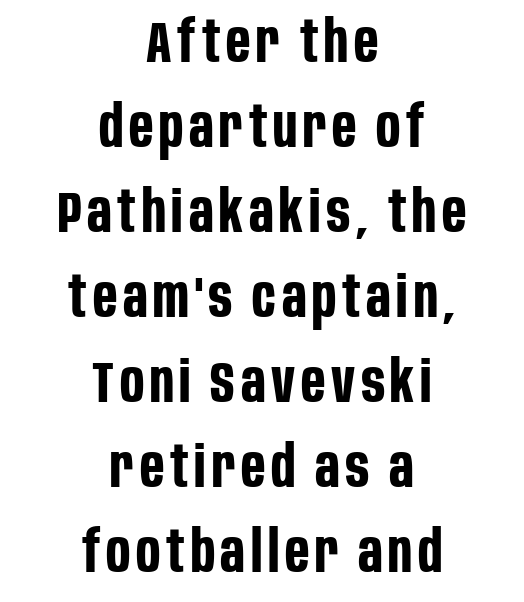
Q: Is the text bold? A: Yes.
Q: Is the text italic (slanted)? A: No, it is upright.
Q: Is the typeface a serif or a sans-serif typeface? A: Sans-serif.
Q: Is the text underlined? A: No.
Q: How is the paragraph aligned? A: Centered.
Q: Is the spacing between lines tight, normal or loose? A: Normal.
Q: Width (condensed, normal, or wide)? A: Condensed.
Q: Stroke contrast? A: Low.
Q: x-height? A: Large.
Q: Monospaced? A: No.
